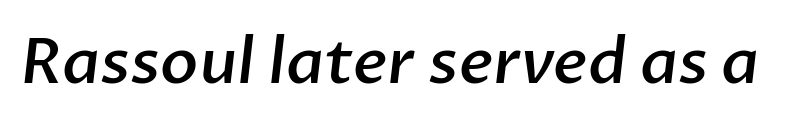
The image shows 63 px semibold sans-serif type; set normal letter spacing, not underlined; low stroke contrast and a medium x-height.
